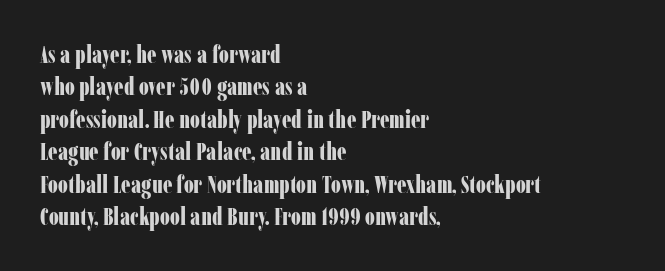
{"italic": "no", "bold": "yes", "underline": "no", "align": "left", "line_spacing": "normal", "line_spacing_ratio": 1.35, "letter_spacing": "normal", "letter_spacing_em": 0.0, "glyph_px": 24}
